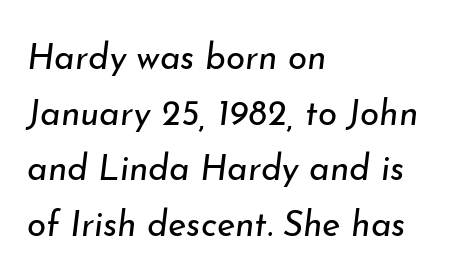
The image shows 35 px regular-weight type, italic (leaning right); set left-aligned, normal line spacing (1.59x), normal letter spacing, not underlined; low stroke contrast and a small x-height.
